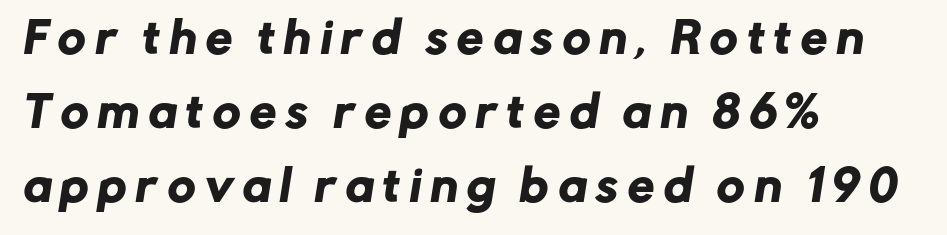
{"serif": "no", "width": "normal", "stroke_contrast": "low", "x_height": "medium", "monospaced": "no", "underline": "no", "align": "left", "line_spacing_ratio": 1.76, "letter_spacing": "wide", "letter_spacing_em": 0.23, "glyph_px": 42}
